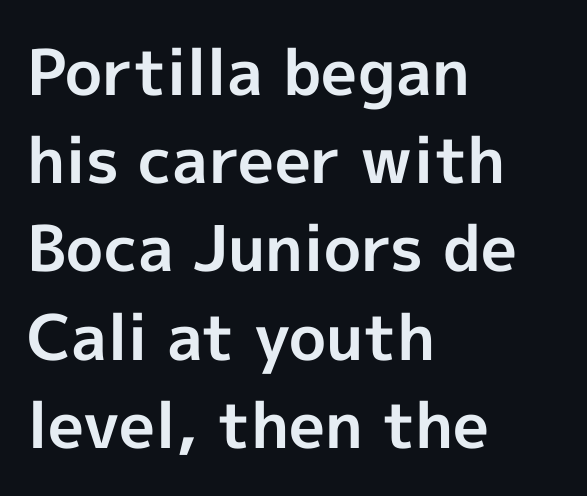
{"serif": "no", "italic": "no", "bold": "yes", "weight": "bold", "width": "normal", "x_height": "medium", "monospaced": "no", "underline": "no", "align": "left", "line_spacing": "normal", "line_spacing_ratio": 1.4, "letter_spacing": "normal", "letter_spacing_em": 0.0, "glyph_px": 63}
